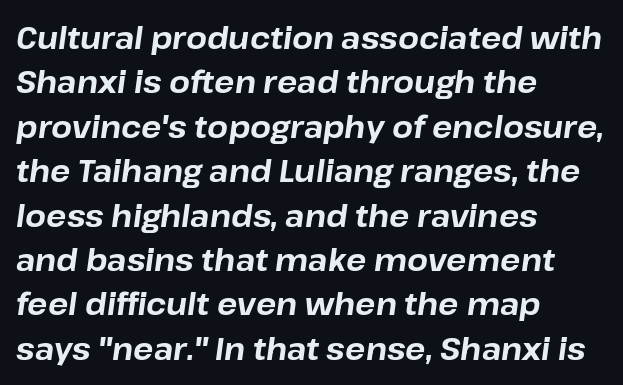
The image shows 30 px bold type, italic (leaning right); set left-aligned, normal line spacing (1.48x), normal letter spacing, not underlined; low stroke contrast and a medium x-height.
